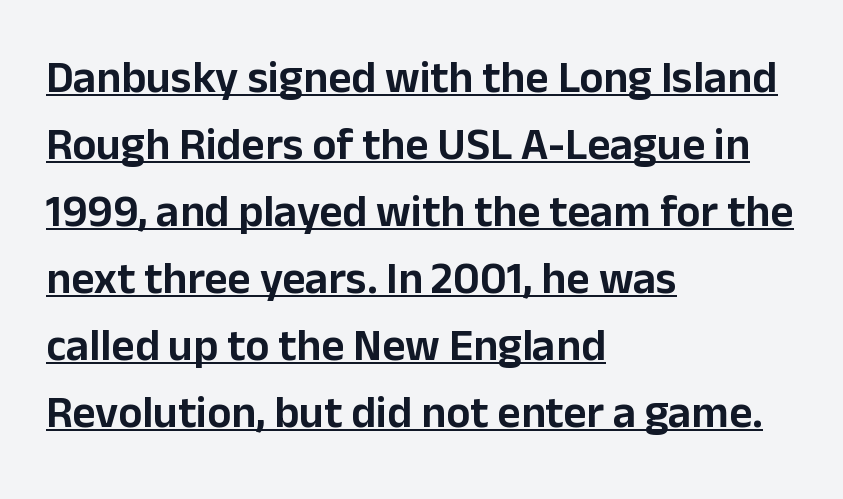
Q: Is the text italic (slanted)? A: No, it is upright.
Q: Is the typeface a serif or a sans-serif typeface? A: Sans-serif.
Q: Is the text underlined? A: Yes.
Q: How is the paragraph aligned? A: Left-aligned.
Q: Is the spacing between letters normal or unusually wide? A: Normal.
Q: Is the spacing between lines tight, normal or loose? A: Normal.
Q: Width (condensed, normal, or wide)? A: Normal.
Q: Stroke contrast? A: Low.
Q: x-height? A: Medium.
Q: Monospaced? A: No.
